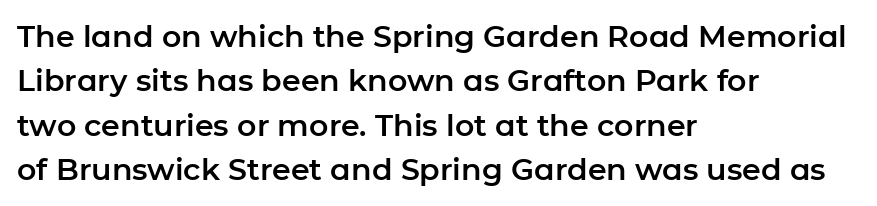
Q: Is the text italic (slanted)? A: No, it is upright.
Q: Is the typeface a serif or a sans-serif typeface? A: Sans-serif.
Q: Is the text underlined? A: No.
Q: How is the paragraph aligned? A: Left-aligned.
Q: Is the spacing between letters normal or unusually wide? A: Normal.
Q: Is the spacing between lines tight, normal or loose? A: Normal.
Q: Width (condensed, normal, or wide)? A: Normal.
Q: Stroke contrast? A: Low.
Q: x-height? A: Medium.
Q: Monospaced? A: No.
